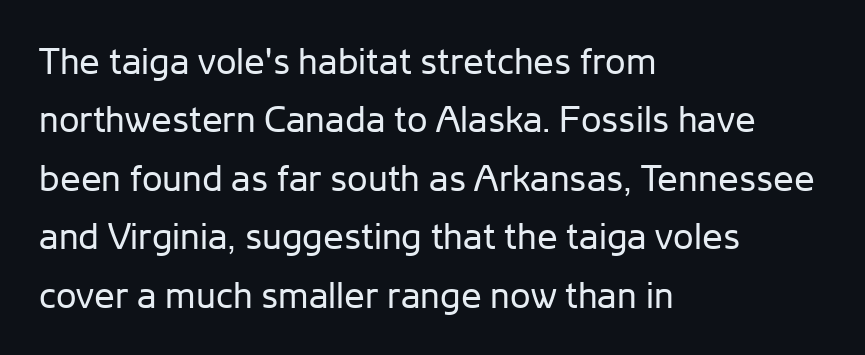
Q: Is the text bold? A: No.
Q: Is the text italic (slanted)? A: No, it is upright.
Q: Is the typeface a serif or a sans-serif typeface? A: Sans-serif.
Q: Is the text underlined? A: No.
Q: How is the paragraph aligned? A: Left-aligned.
Q: Is the spacing between letters normal or unusually wide? A: Normal.
Q: Is the spacing between lines tight, normal or loose? A: Normal.
Q: Width (condensed, normal, or wide)? A: Normal.
Q: Stroke contrast? A: Low.
Q: x-height? A: Medium.
Q: Monospaced? A: No.
